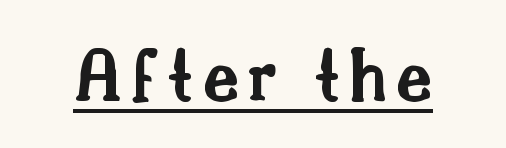
Q: Is the text bold? A: Semi-bold.
Q: Is the text italic (slanted)? A: No, it is upright.
Q: Is the typeface a serif or a sans-serif typeface? A: Serif.
Q: Is the text underlined? A: Yes.
Q: Width (condensed, normal, or wide)? A: Normal.
Q: Stroke contrast? A: Medium.
Q: x-height? A: Small.
Q: Monospaced? A: No.
